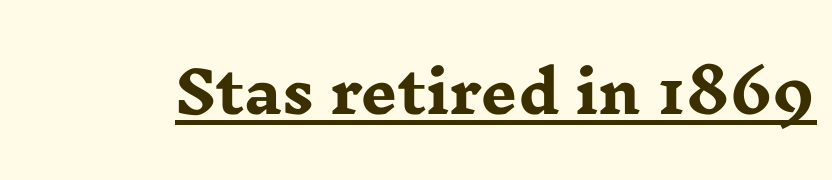
The image shows 57 px heavy, wide serif type, upright; set normal letter spacing, underlined; low stroke contrast and a medium x-height.
